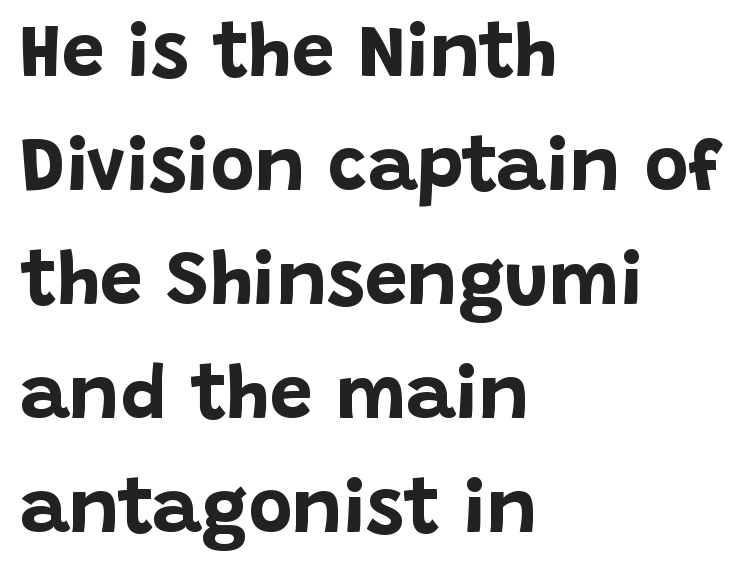
{"serif": "no", "italic": "no", "bold": "yes", "weight": "bold", "width": "normal", "stroke_contrast": "low", "x_height": "large", "monospaced": "no", "underline": "no", "align": "left", "line_spacing": "normal", "line_spacing_ratio": 1.5, "letter_spacing": "normal", "letter_spacing_em": 0.0, "glyph_px": 76}
